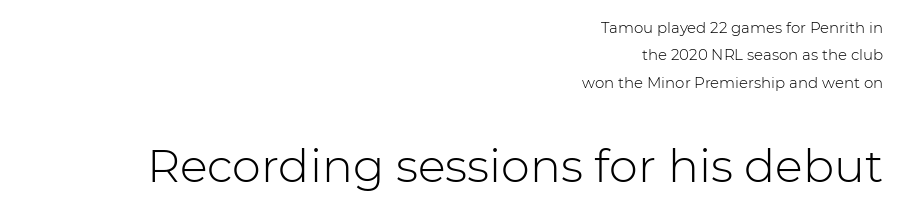
{"serif": "no", "italic": "no", "bold": "no", "weight": "light", "width": "normal", "stroke_contrast": "low", "x_height": "medium", "monospaced": "no", "underline": "no", "align": "right", "line_spacing_ratio": 1.82, "letter_spacing": "normal", "letter_spacing_em": 0.0, "larger_block": "second", "size_ratio": 3.07, "glyph_px": 46}
